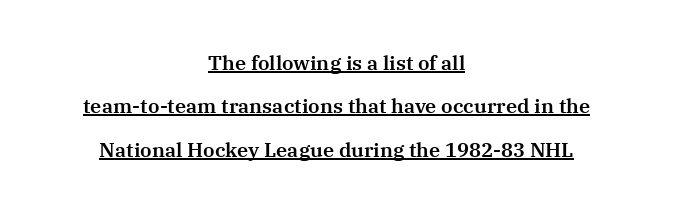
Q: Is the text italic (slanted)? A: No, it is upright.
Q: Is the text underlined? A: Yes.
Q: How is the paragraph aligned? A: Centered.
Q: Is the spacing between letters normal or unusually wide? A: Normal.
Q: Is the spacing between lines tight, normal or loose? A: Loose.
